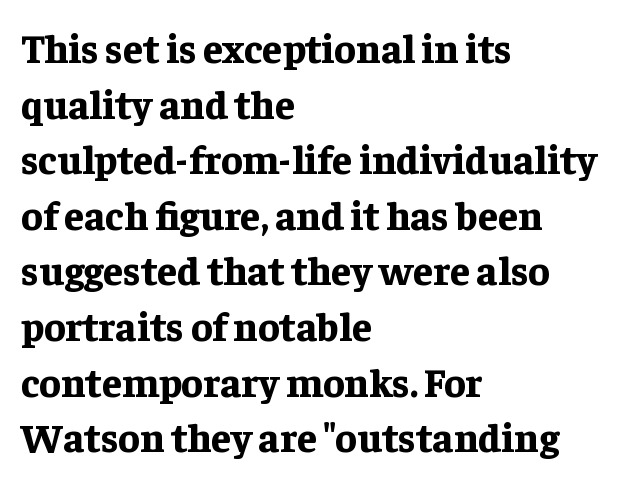
Q: Is the text bold? A: Yes.
Q: Is the text italic (slanted)? A: No, it is upright.
Q: Is the typeface a serif or a sans-serif typeface? A: Serif.
Q: Is the text underlined? A: No.
Q: How is the paragraph aligned? A: Left-aligned.
Q: Is the spacing between letters normal or unusually wide? A: Normal.
Q: Is the spacing between lines tight, normal or loose? A: Normal.
Q: Width (condensed, normal, or wide)? A: Normal.
Q: Stroke contrast? A: Low.
Q: x-height? A: Medium.
Q: Monospaced? A: No.
